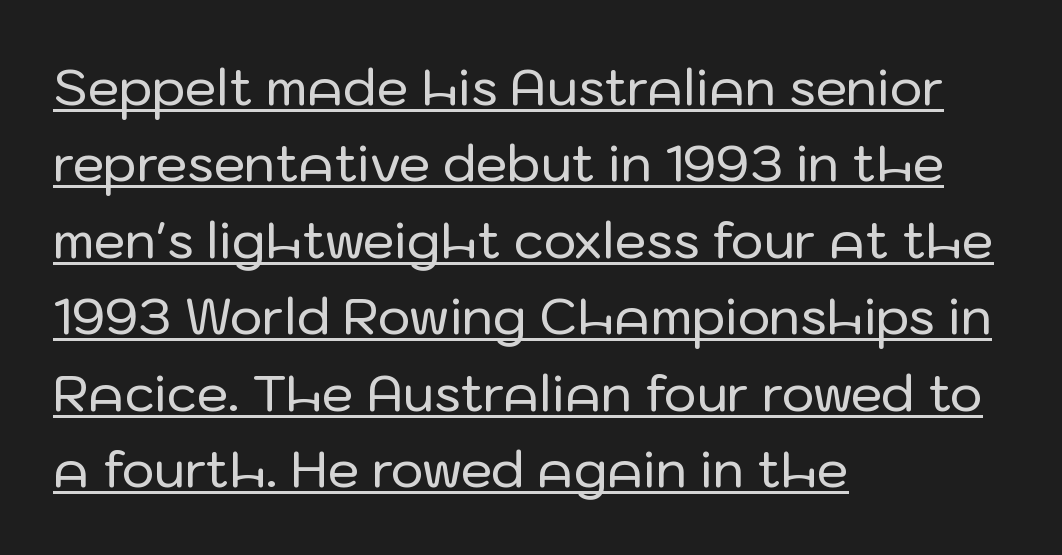
The image shows 50 px sans-serif type, upright; set left-aligned, normal line spacing (1.53x), normal letter spacing, underlined; low stroke contrast and a medium x-height.
